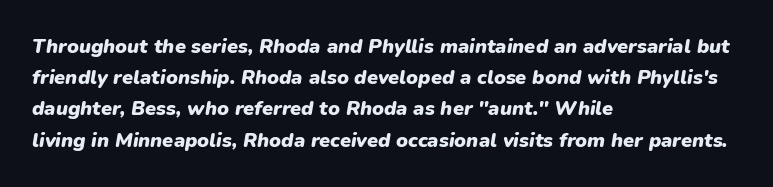
Typographic density is high because the face is bold. This rendering uses left alignment, leaving the right contour irregular. The passage shown is not underscored anywhere. This is oblique type, the kind used for emphasis or titles. The letterforms sit shoulder to shoulder at normal distance. Honestly, the row spacing looks completely unremarkable.
